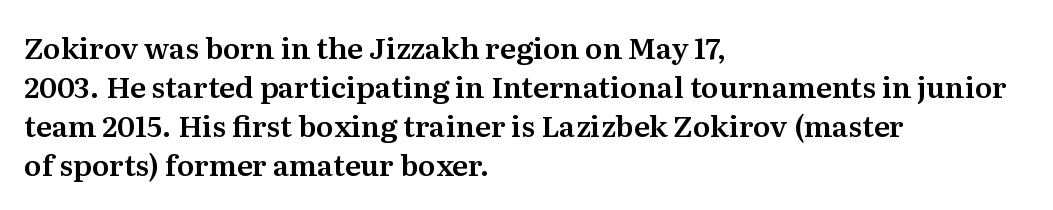
{"serif": "yes", "italic": "no", "width": "normal", "stroke_contrast": "medium", "x_height": "medium", "monospaced": "no", "underline": "no", "align": "left", "line_spacing": "normal", "line_spacing_ratio": 1.35, "letter_spacing": "normal", "letter_spacing_em": 0.0, "glyph_px": 29}
